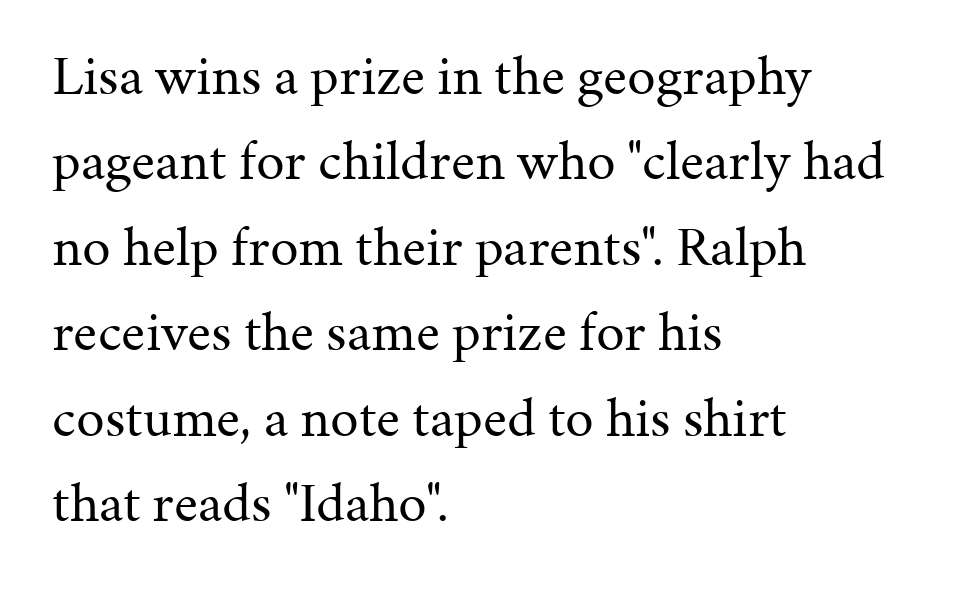
The passage is arranged the way most books set body copy — flush left. The letters sit at their default tracking, neither squeezed nor spread. Think of a printed novel: that variable character pitch is what you see here. This rendering employs a face with finishing strokes, i.e., a serif.
